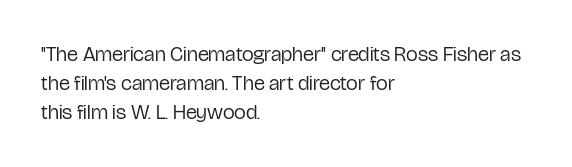
The image shows 21 px text type, upright; set left-aligned, normal line spacing (1.39x), normal letter spacing, not underlined.
